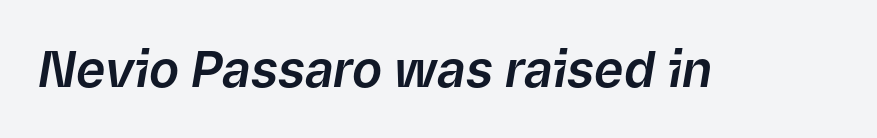
The image shows 50 px text type, italic (leaning right); set normal letter spacing, not underlined; low stroke contrast and a medium x-height.
